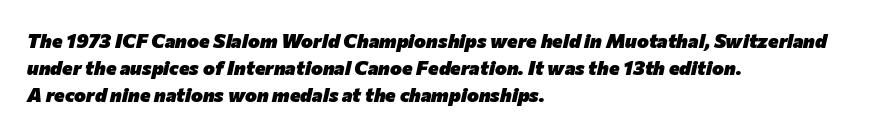
The image shows 20 px bold type, italic (leaning right); set left-aligned, normal line spacing (1.35x), normal letter spacing, not underlined.
